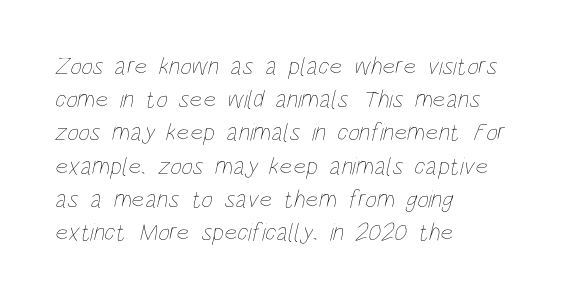
Q: Is the text bold? A: No.
Q: Is the text underlined? A: No.
Q: How is the paragraph aligned? A: Left-aligned.
Q: Is the spacing between letters normal or unusually wide? A: Normal.
Q: Is the spacing between lines tight, normal or loose? A: Normal.
